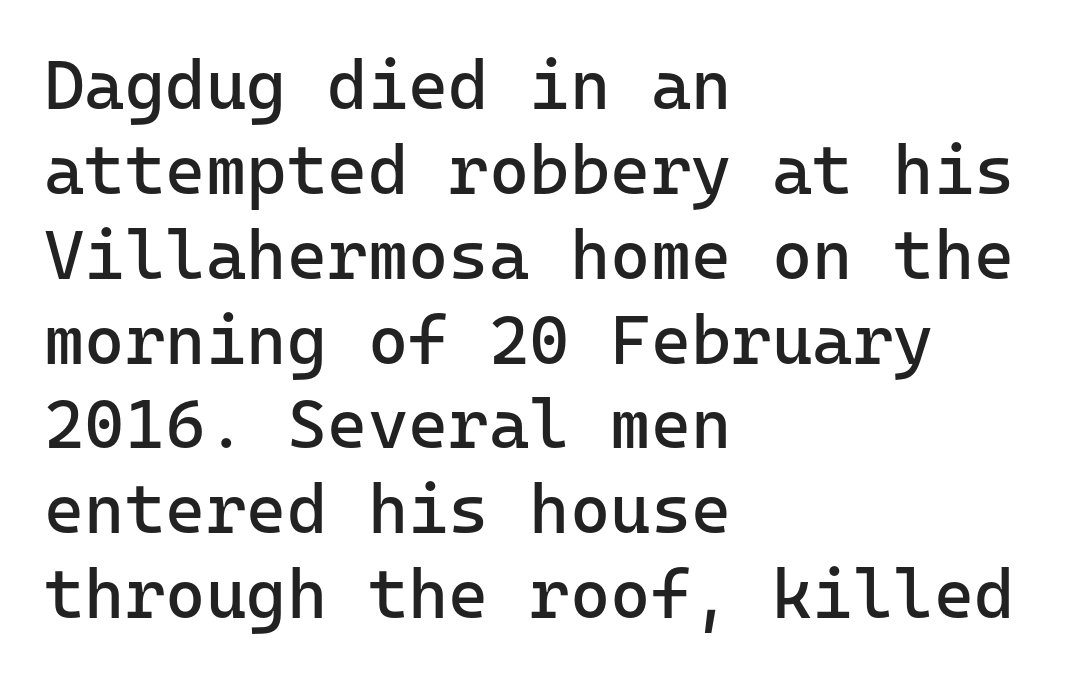
Characters remain perfectly vertical along every line. The rag falls on the right side of this text block. Does the type have serifs? No, each stem ends abruptly. Compared with a typical body face, this is equally light or lighter still.
